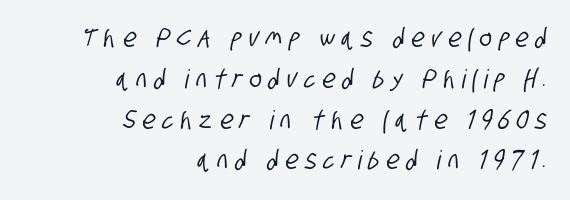
Glyph-to-glyph distance is far greater than everyday printed text. Teacher's note: observe the even right margin — that is flush-right alignment. The words here are not underlined. Is there much room between lines? A standard amount, neither cramped nor airy.
